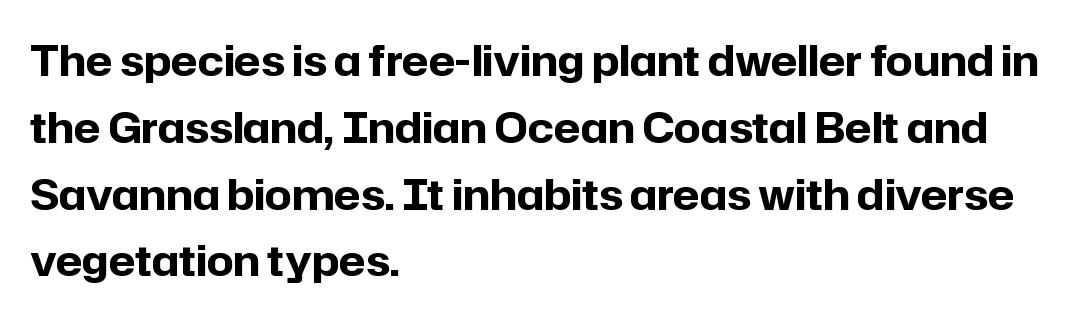
Q: Is the text bold? A: Yes.
Q: Is the text italic (slanted)? A: No, it is upright.
Q: Is the typeface a serif or a sans-serif typeface? A: Sans-serif.
Q: Is the text underlined? A: No.
Q: How is the paragraph aligned? A: Left-aligned.
Q: Is the spacing between letters normal or unusually wide? A: Normal.
Q: Is the spacing between lines tight, normal or loose? A: Normal.
Q: Width (condensed, normal, or wide)? A: Normal.
Q: Stroke contrast? A: Low.
Q: x-height? A: Medium.
Q: Monospaced? A: No.
